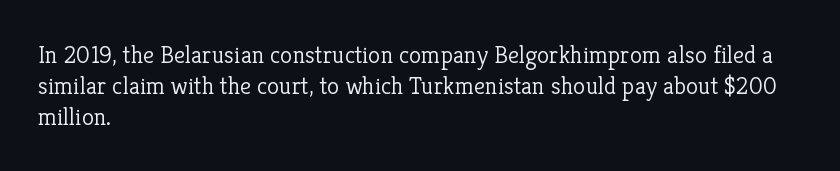
A light-to-regular cut is what we see here. Clear beneath every line of the passage. Vertical strokes here are truly vertical. The passage shown has conventional tracking throughout. Leftover space on each line is placed entirely after the last word.
